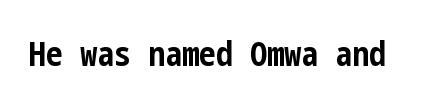
This is heavy type, rendered in bold. The foot of each line stays bare and open. The lettering holds an erect, upright posture throughout. Are there feet on the stems? There aren't — it's a sans.
